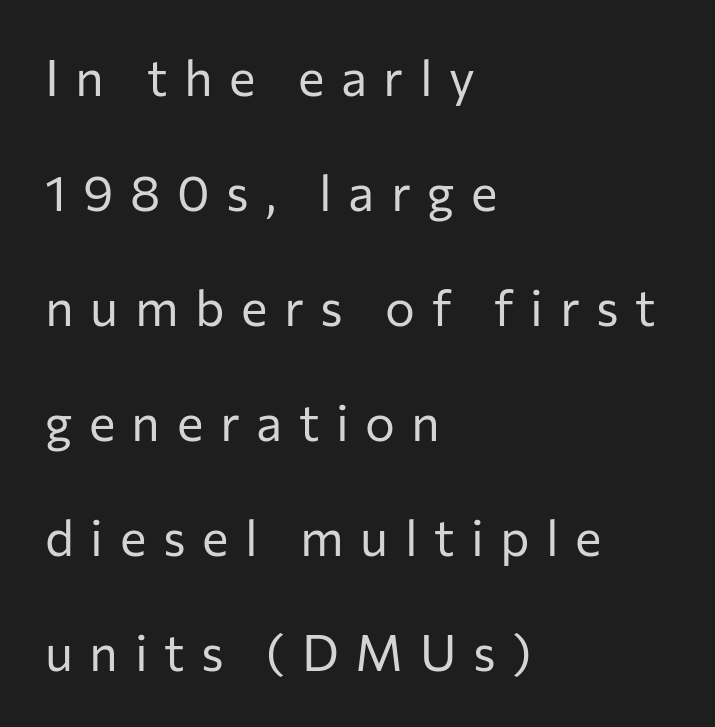
The image shows 50 px regular-weight sans-serif type, upright; set left-aligned, loose line spacing (2.3x), unusually wide letter spacing (+0.33 em), not underlined; low stroke contrast and a medium x-height.
